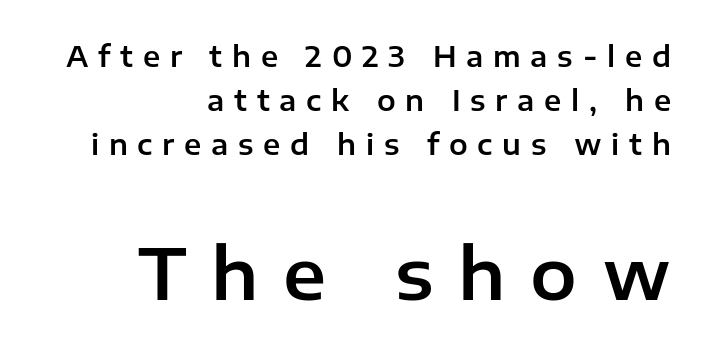
Q: Is the text italic (slanted)? A: No, it is upright.
Q: Is the typeface a serif or a sans-serif typeface? A: Sans-serif.
Q: Is the text underlined? A: No.
Q: How is the paragraph aligned? A: Right-aligned.
Q: Is the spacing between letters normal or unusually wide? A: Unusually wide.
Q: Is the spacing between lines tight, normal or loose? A: Normal.
Q: Which block of text is set in a larger size, the first (top) or the second (bottom)? A: The second (bottom) one.
Q: Width (condensed, normal, or wide)? A: Normal.
Q: Stroke contrast? A: Low.
Q: x-height? A: Medium.
Q: Monospaced? A: No.
